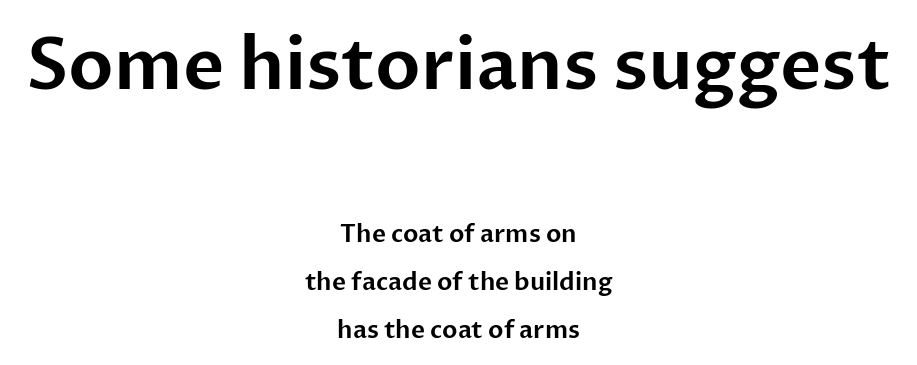
The image shows 71 px sans-serif type, upright; set centered, loose line spacing (2.01x), normal letter spacing, not underlined; the first (top) block is 2.96x larger; low stroke contrast and a medium x-height.
